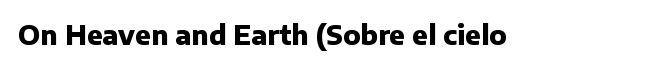
The image shows 26 px bold type, upright; set normal letter spacing, not underlined.
